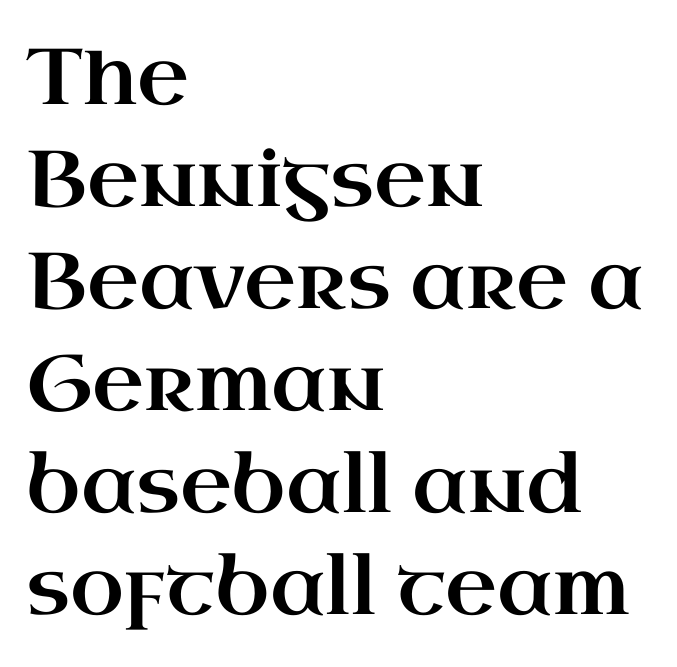
Spacing verdict: proportional, widths tailored to each character. The passage is arranged the way most books set body copy — flush left. Interline gaps are of average width in this sample. The space beneath each line is pristine and unruled. A roman cut, with each character standing at attention. This is serif lettering, the kind often seen in printed books.
